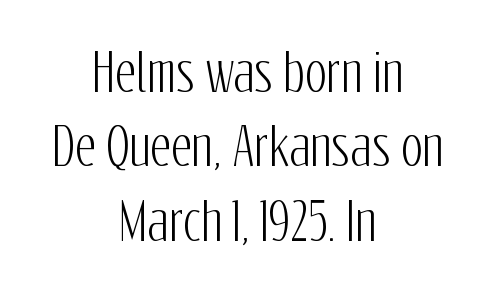
Descenders hang freely into open space. Designer's note — italics off, roman on. You can tell from the bare stems that sans-serif type was used. The letterforms sit shoulder to shoulder at normal distance. Successive baselines arrive at the customary interval. The whitespace from short lines is split evenly between both sides.
